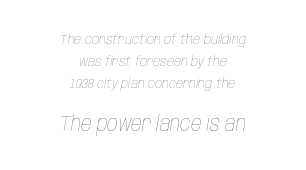
{"italic": "yes", "lean": "right", "slant_degrees": 10, "bold": "no", "underline": "no", "align": "center", "line_spacing": "normal", "line_spacing_ratio": 1.56, "letter_spacing": "normal", "letter_spacing_em": 0.0, "larger_block": "second", "size_ratio": 1.5, "glyph_px": 21}
